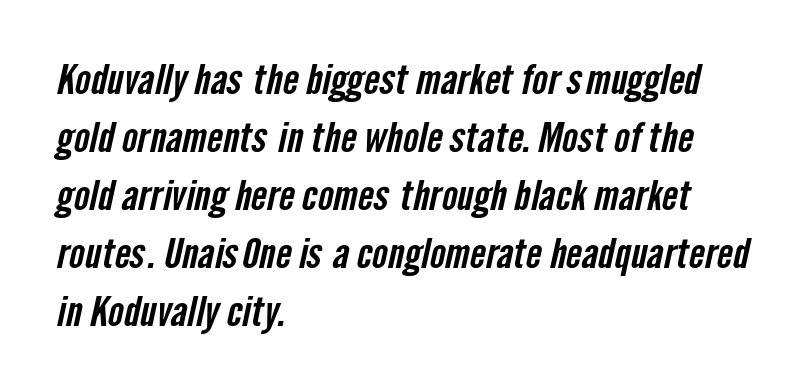
This sample has the flowing, uneven cadence of proportional lettering. Glyph-to-glyph distance matches everyday printed text. Letters rest on an invisible, unmarked baseline. Classification — sans serif. If you drew a ruler down the left edge, every line would touch it. Interline gaps are of average width in this sample.
